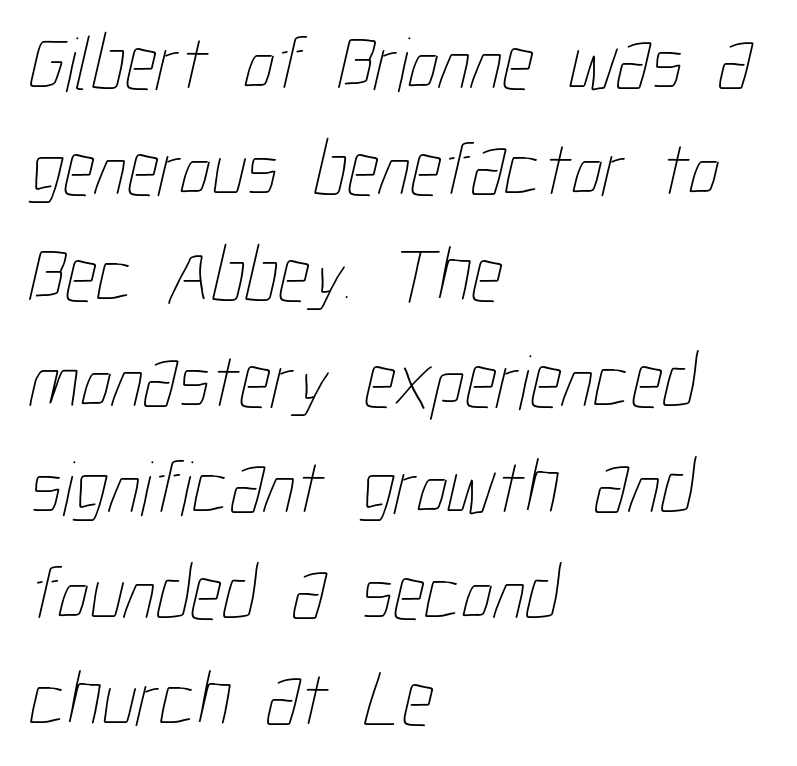
Q: Is the text bold? A: No.
Q: Is the text underlined? A: No.
Q: How is the paragraph aligned? A: Left-aligned.
Q: Is the spacing between letters normal or unusually wide? A: Normal.
Q: Is the spacing between lines tight, normal or loose? A: Normal.
Q: Width (condensed, normal, or wide)? A: Condensed.
Q: Stroke contrast? A: Low.
Q: x-height? A: Medium.
Q: Monospaced? A: No.
